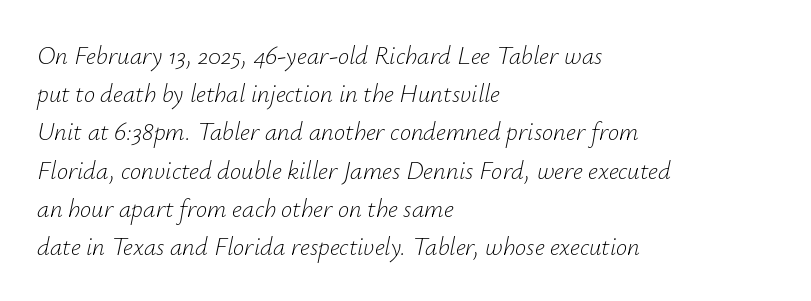
The baseline area is clear. Observe the lean: these are italic letterforms. Standard letterfit; no display-style spreading of the glyphs. Reading down the column, the eye jumps a familiar distance to each next line.
